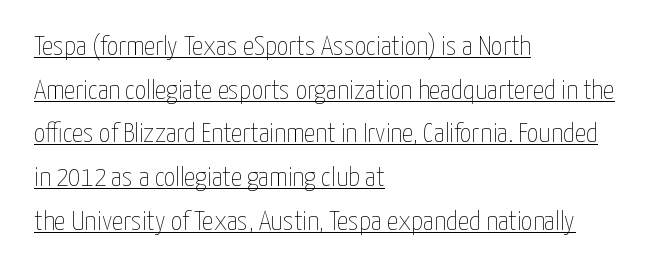
Q: Is the text bold? A: No.
Q: Is the text italic (slanted)? A: No, it is upright.
Q: Is the text underlined? A: Yes.
Q: How is the paragraph aligned? A: Left-aligned.
Q: Is the spacing between letters normal or unusually wide? A: Normal.
Q: Is the spacing between lines tight, normal or loose? A: Normal.
Q: Width (condensed, normal, or wide)? A: Condensed.
Q: Stroke contrast? A: Low.
Q: x-height? A: Medium.
Q: Monospaced? A: No.
